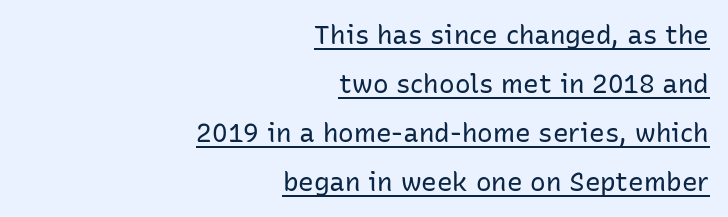
The image shows 26 px text type, upright; set right-aligned, line spacing 1.88x, normal letter spacing, underlined.
